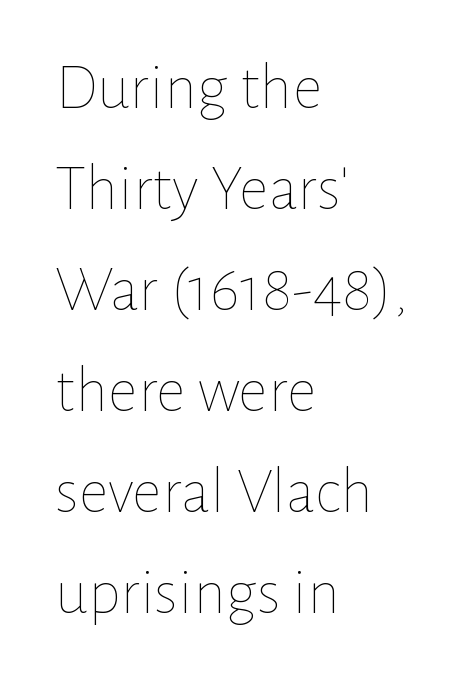
Q: Is the text bold? A: No.
Q: Is the text italic (slanted)? A: No, it is upright.
Q: Is the text underlined? A: No.
Q: How is the paragraph aligned? A: Left-aligned.
Q: Is the spacing between letters normal or unusually wide? A: Normal.
Q: Is the spacing between lines tight, normal or loose? A: Normal.
Q: Width (condensed, normal, or wide)? A: Normal.
Q: Stroke contrast? A: Low.
Q: x-height? A: Medium.
Q: Monospaced? A: No.
